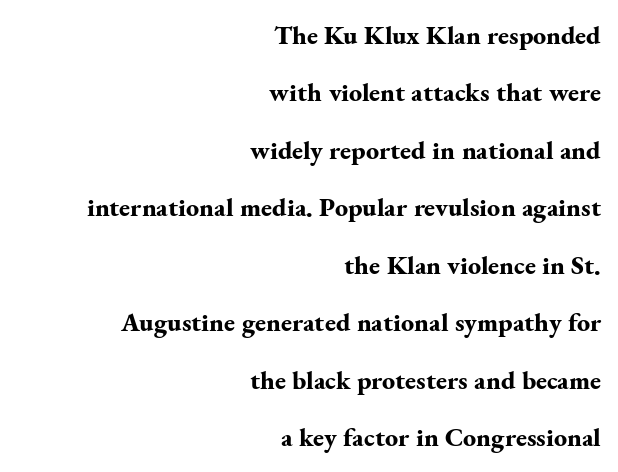
Q: Is the text bold? A: Yes.
Q: Is the text italic (slanted)? A: No, it is upright.
Q: Is the text underlined? A: No.
Q: How is the paragraph aligned? A: Right-aligned.
Q: Is the spacing between letters normal or unusually wide? A: Normal.
Q: Is the spacing between lines tight, normal or loose? A: Loose.
